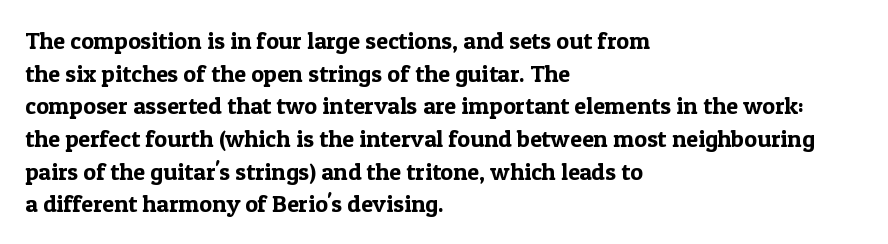
The vertical gap from one line to the next is medium. The rendering keeps characters at their native spacing. The axis of the letterforms is exactly vertical. Bare-footed words on every line. In CSS terms this would be text-align: left.
